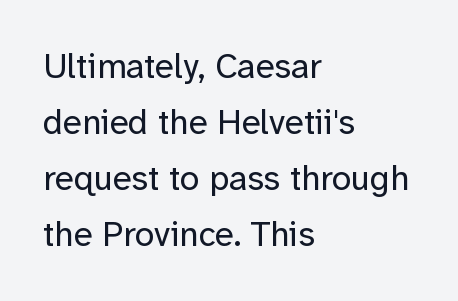
The image shows 35 px regular-weight sans-serif type, upright; set left-aligned, normal line spacing (1.6x), normal letter spacing, not underlined; low stroke contrast and a medium x-height.
